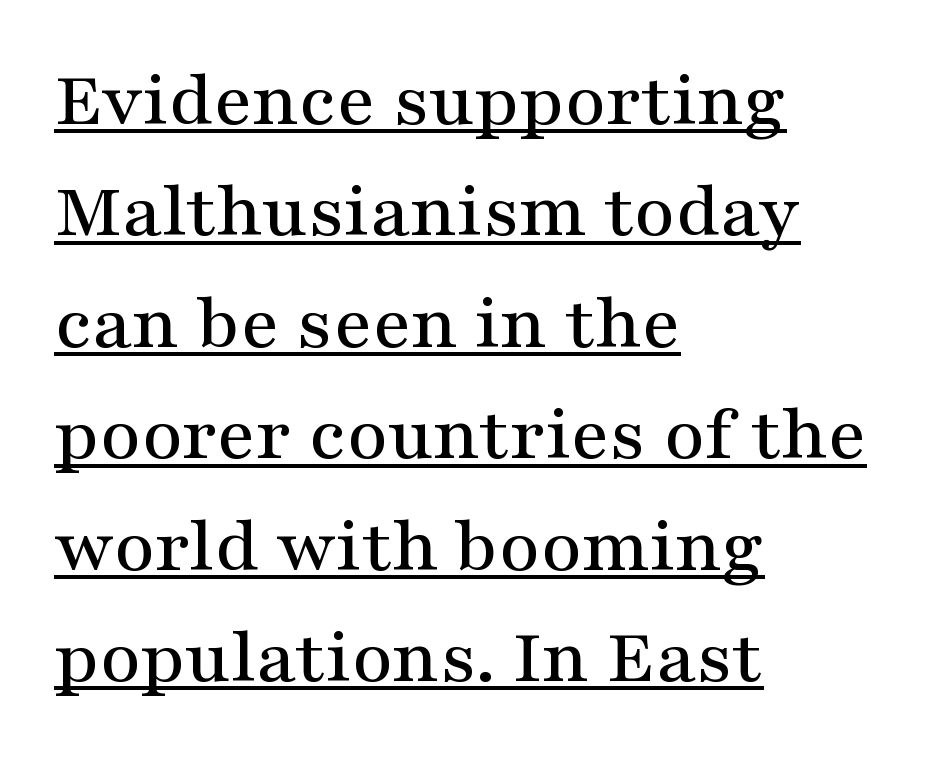
The image shows 79 px wide serif type, upright; set left-aligned, normal line spacing (1.41x), normal letter spacing, underlined; medium stroke contrast and a medium x-height.
